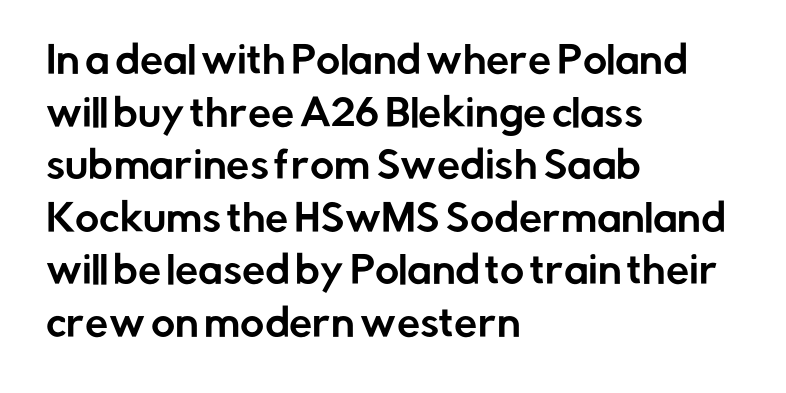
{"serif": "no", "italic": "no", "width": "normal", "stroke_contrast": "low", "x_height": "medium", "monospaced": "no", "underline": "no", "align": "left", "line_spacing": "normal", "line_spacing_ratio": 1.42, "letter_spacing": "normal", "letter_spacing_em": 0.0, "glyph_px": 37}
